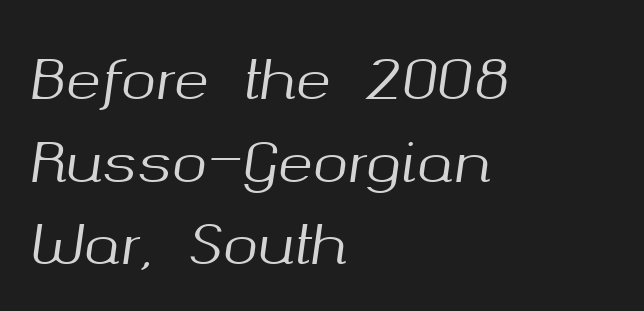
There is no visible air inserted between adjacent glyphs. The specimen reads as italic at a glance. The lines are quadded left. A typesetter would call this proportional, since set widths differ per character. Notice how descenders clear the ascenders below comfortably — that's standard leading. Nobody drew a line under any word here.
